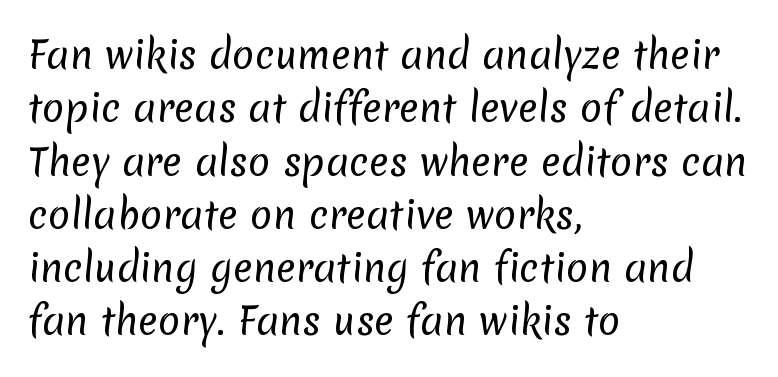
The image shows 37 px regular-weight sans-serif type; set left-aligned, normal line spacing (1.44x), normal letter spacing, not underlined; low stroke contrast and a medium x-height.
